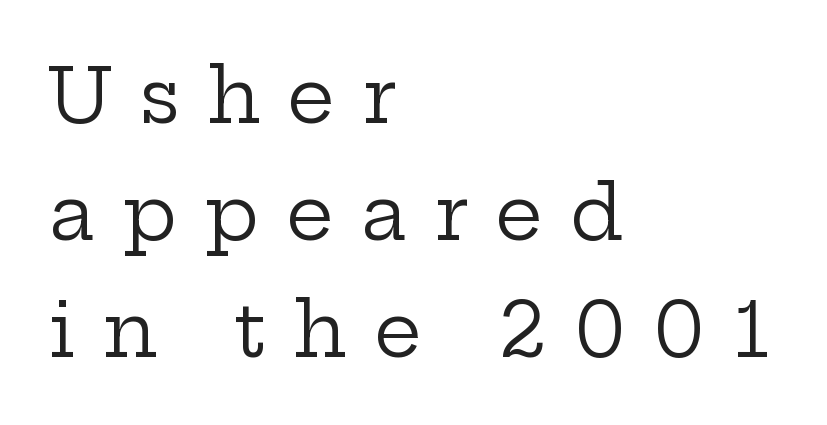
The image shows 75 px regular-weight, wide serif type, upright; set left-aligned, normal line spacing (1.56x), unusually wide letter spacing (+0.36 em), not underlined; low stroke contrast and a medium x-height.
